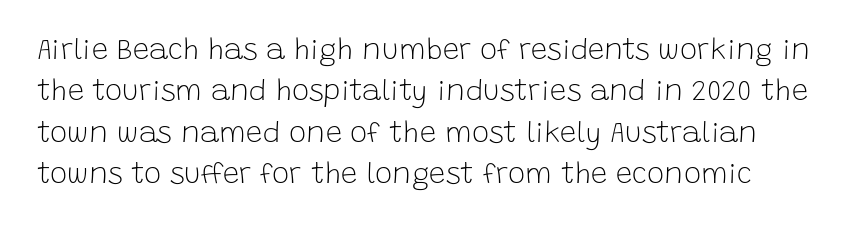
Is the stroke heavy? The answer is a plain regular-or-lighter. Underlining? Definitely not there. Ascenders rise straight up at ninety degrees. Compared with typical paragraphs, the rows here are spaced about the same.
